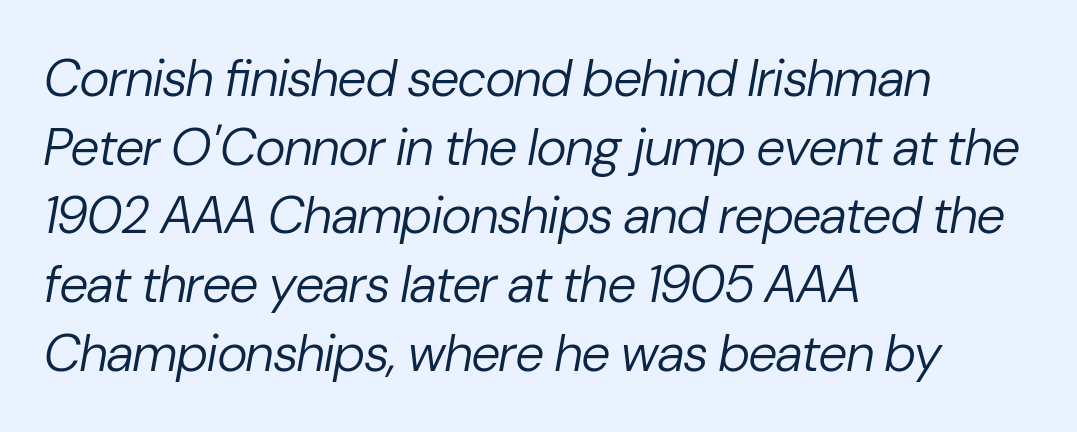
Q: Is the text bold? A: No.
Q: Is the text italic (slanted)? A: Yes, it leans right by about 10 degrees.
Q: Is the text underlined? A: No.
Q: How is the paragraph aligned? A: Left-aligned.
Q: Is the spacing between letters normal or unusually wide? A: Normal.
Q: Is the spacing between lines tight, normal or loose? A: Normal.
Q: Width (condensed, normal, or wide)? A: Normal.
Q: Stroke contrast? A: Low.
Q: x-height? A: Medium.
Q: Monospaced? A: No.
